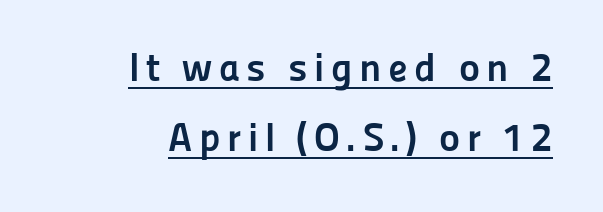
The image shows 40 px semibold sans-serif type, upright; set right-aligned, line spacing 1.75x, underlined; low stroke contrast and a medium x-height.
